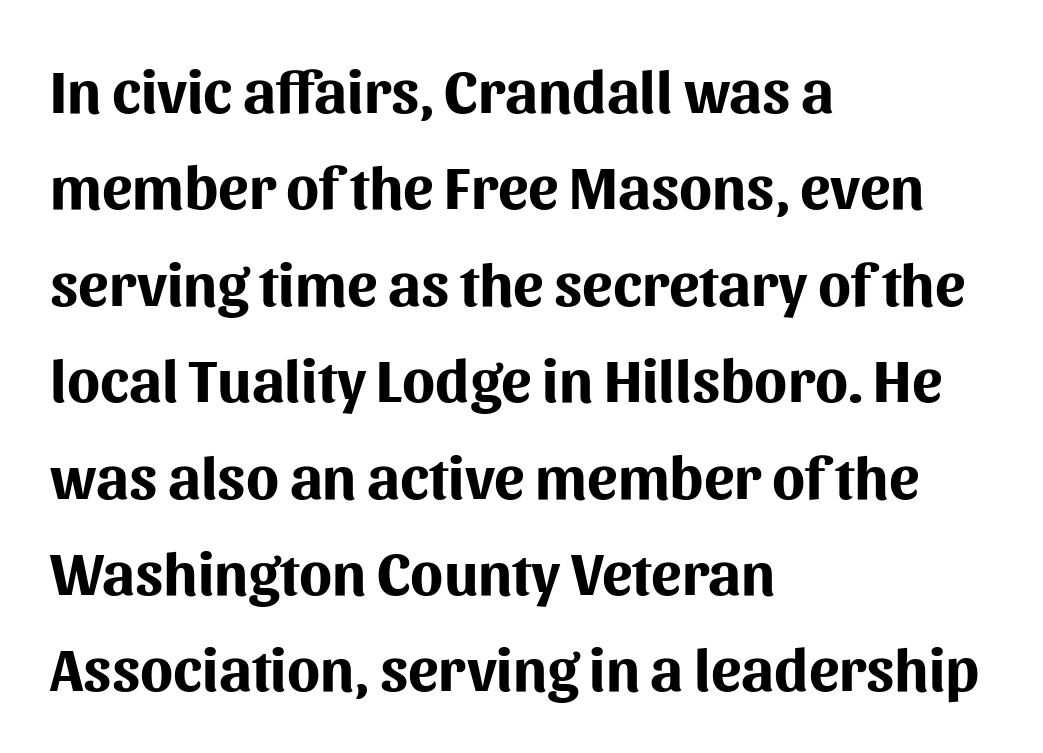
The image shows 61 px bold sans-serif type, upright; set left-aligned, normal line spacing (1.58x), normal letter spacing, not underlined; medium stroke contrast and a medium x-height.
